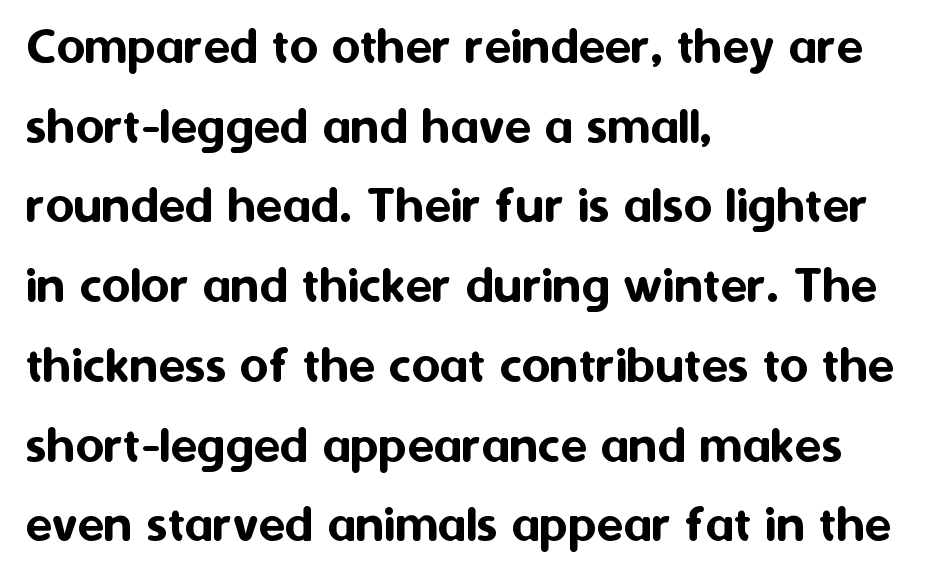
{"serif": "no", "italic": "no", "width": "normal", "stroke_contrast": "medium", "x_height": "medium", "monospaced": "no", "underline": "no", "align": "left", "line_spacing": "normal", "line_spacing_ratio": 1.45, "letter_spacing": "normal", "letter_spacing_em": 0.0, "glyph_px": 55}
